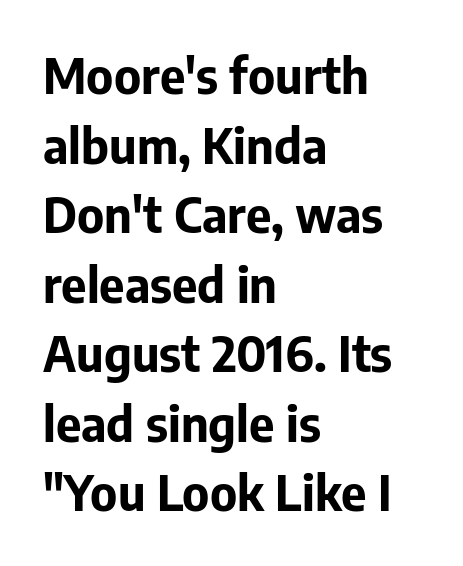
{"serif": "no", "italic": "no", "bold": "yes", "weight": "bold", "width": "normal", "stroke_contrast": "low", "x_height": "medium", "monospaced": "no", "underline": "no", "align": "left", "line_spacing": "normal", "line_spacing_ratio": 1.42, "letter_spacing": "normal", "letter_spacing_em": 0.0, "glyph_px": 49}
